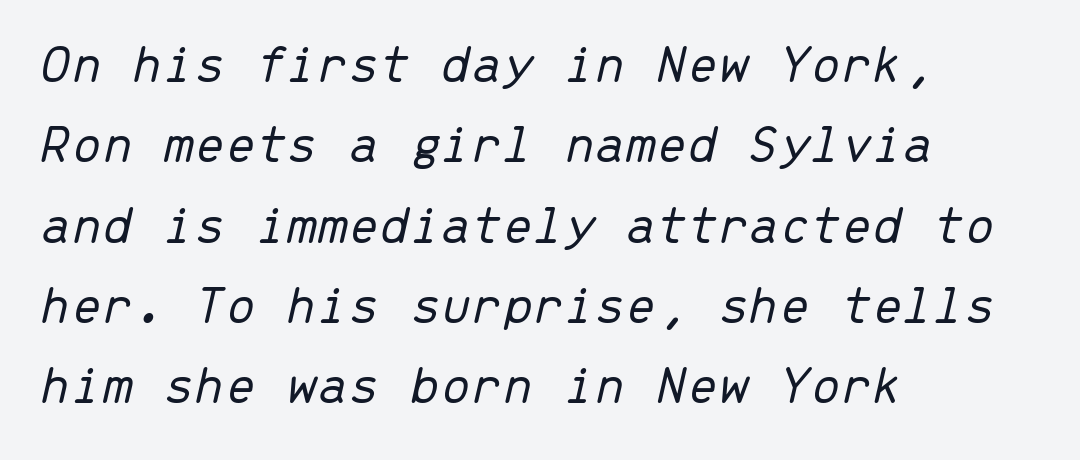
The image shows 55 px light type, italic (leaning right), monospaced; set left-aligned, normal line spacing (1.46x), normal letter spacing, not underlined; low stroke contrast and a medium x-height.
